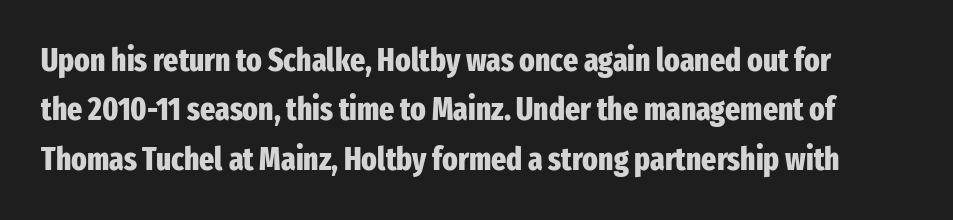
In terms of letterform style, serifs are entirely absent. Each new line begins a customary step beneath the previous one. This rendering leaves character spacing at its baseline value. Proportional: the letters do not fall into vertical columns. Heft: maximum for text — a bold.
